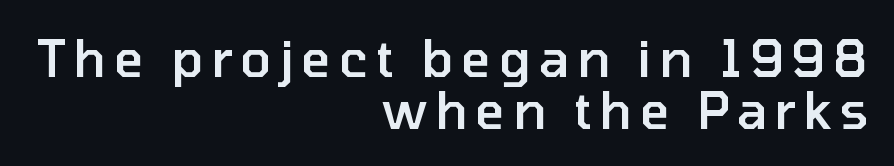
The image shows 51 px semibold sans-serif type, upright; set right-aligned, tight line spacing (1.01x), not underlined; low stroke contrast and a medium x-height.
